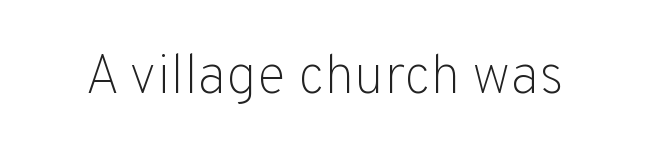
The image shows 55 px light sans-serif type, upright; set normal letter spacing, not underlined; low stroke contrast and a medium x-height.
